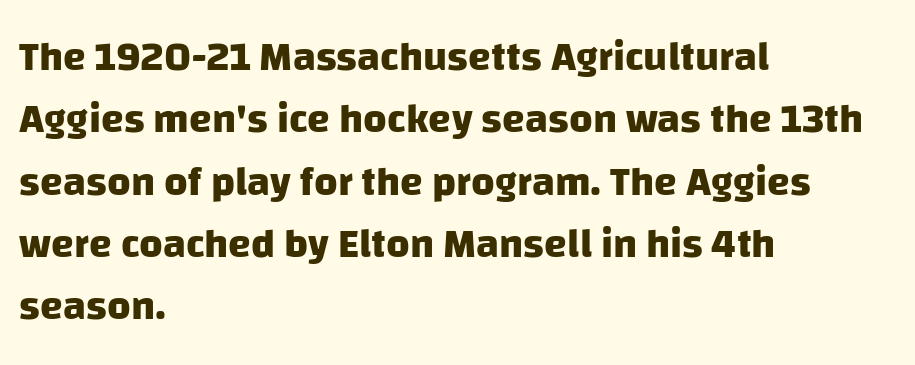
The image shows 41 px heavy sans-serif type; set left-aligned, normal line spacing (1.52x), normal letter spacing, not underlined; low stroke contrast and a large x-height.
